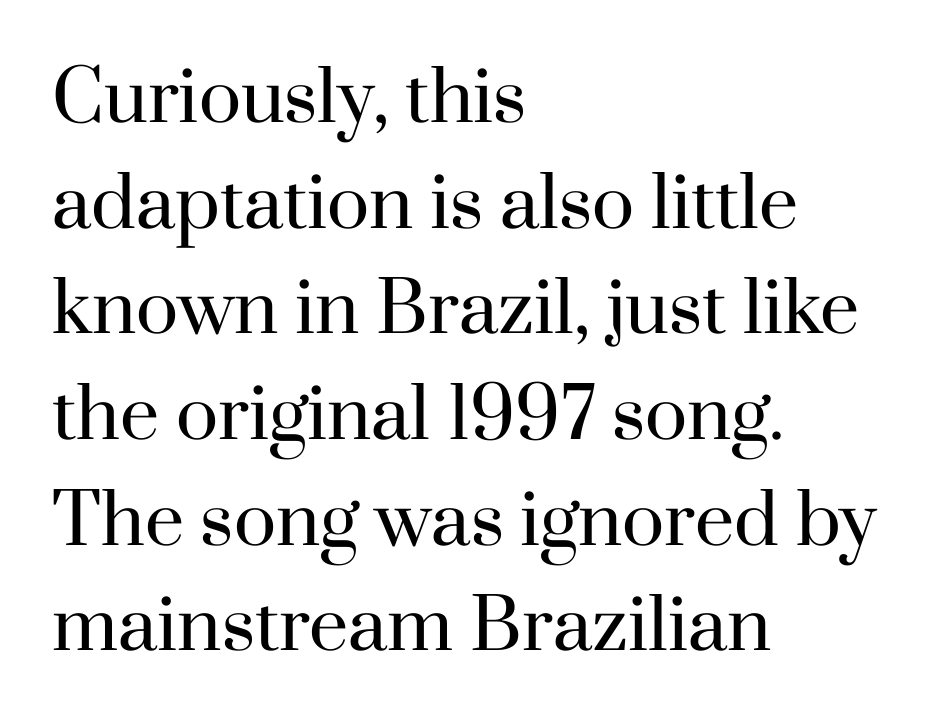
The image shows 70 px regular-weight serif type, upright; set left-aligned, normal line spacing (1.51x), normal letter spacing, not underlined; high stroke contrast and a small x-height.
